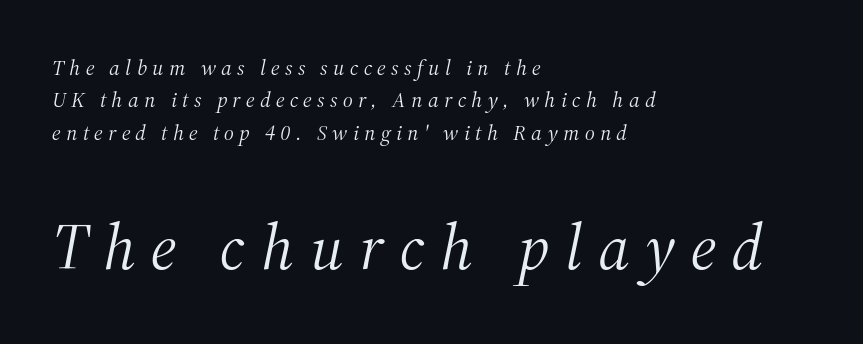
The image shows 65 px light serif type, italic (leaning right); set left-aligned, normal line spacing (1.47x), unusually wide letter spacing (+0.24 em), not underlined; the second (bottom) block is 2.95x larger; medium stroke contrast and a medium x-height.
